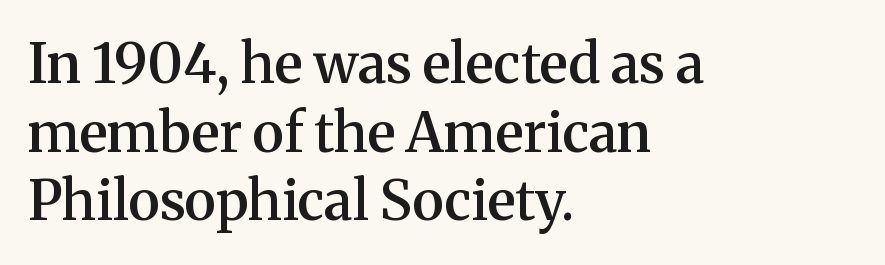
{"serif": "yes", "italic": "no", "bold": "semi", "weight": "semibold", "width": "normal", "stroke_contrast": "medium", "x_height": "medium", "monospaced": "no", "underline": "no", "align": "left", "line_spacing": "normal", "line_spacing_ratio": 1.25, "letter_spacing": "normal", "letter_spacing_em": 0.0, "glyph_px": 55}
